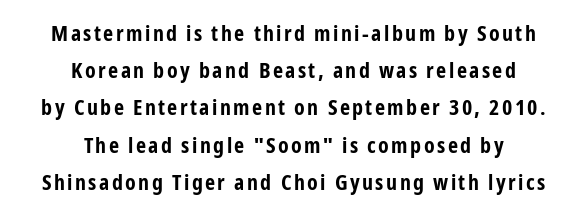
The image shows 22 px bold type, upright; set centered, normal line spacing (1.69x), not underlined.
